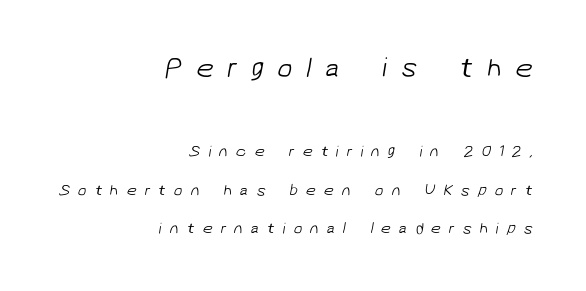
Q: Is the text bold? A: No.
Q: Is the typeface a serif or a sans-serif typeface? A: Sans-serif.
Q: Is the text underlined? A: No.
Q: How is the paragraph aligned? A: Right-aligned.
Q: Is the spacing between letters normal or unusually wide? A: Unusually wide.
Q: Is the spacing between lines tight, normal or loose? A: Loose.
Q: Which block of text is set in a larger size, the first (top) or the second (bottom)? A: The first (top) one.
Q: Width (condensed, normal, or wide)? A: Normal.
Q: Stroke contrast? A: Low.
Q: x-height? A: Medium.
Q: Monospaced? A: No.
